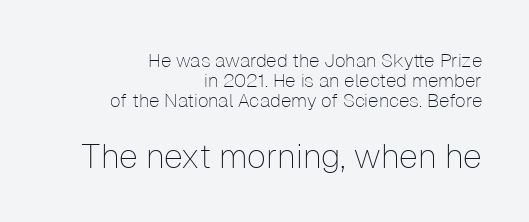
Q: Is the text bold? A: No.
Q: Is the text italic (slanted)? A: No, it is upright.
Q: Is the typeface a serif or a sans-serif typeface? A: Sans-serif.
Q: Is the text underlined? A: No.
Q: How is the paragraph aligned? A: Right-aligned.
Q: Is the spacing between letters normal or unusually wide? A: Normal.
Q: Is the spacing between lines tight, normal or loose? A: Tight.
Q: Which block of text is set in a larger size, the first (top) or the second (bottom)? A: The second (bottom) one.
Q: Width (condensed, normal, or wide)? A: Normal.
Q: Stroke contrast? A: Low.
Q: x-height? A: Medium.
Q: Monospaced? A: No.
